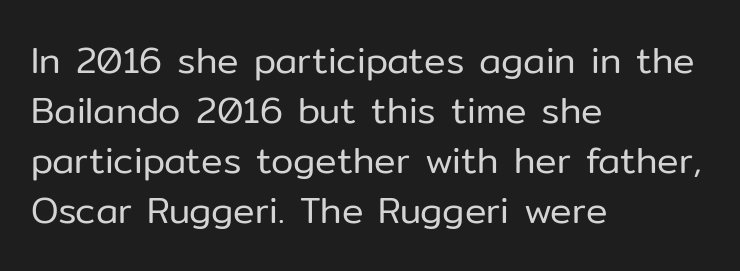
If you drew a line through each stem, it would be perfectly vertical. The passage shown is typeset with a sans-serif family. Leading: standard. Weight: not bold — regular or lighter. The passage is arranged the way most books set body copy — flush left. Bare-footed words on every line.
